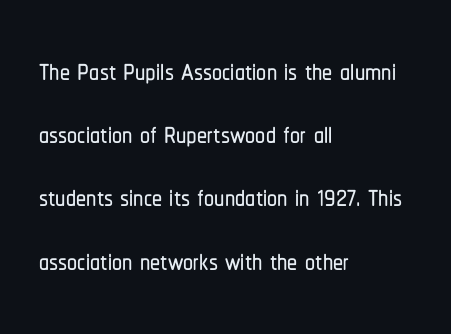
Observe the absence of serifs on each vertical stroke in this sample. Posture: vertical. Is this a fixed-width face? No — the glyphs have proportional, varying widths. Caption: multi-line text, flush left, ragged right. How are the letters spaced? Ordinarily, with no added tracking. Does the leading feel generous? No, just average.
